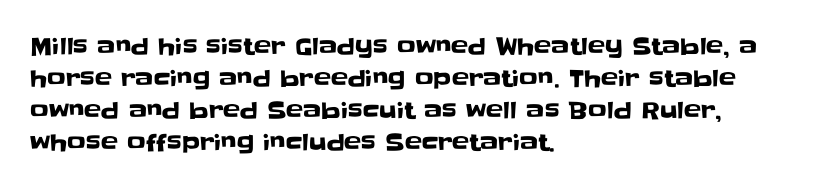
Q: Is the text italic (slanted)? A: No, it is upright.
Q: Is the text underlined? A: No.
Q: How is the paragraph aligned? A: Left-aligned.
Q: Is the spacing between letters normal or unusually wide? A: Normal.
Q: Is the spacing between lines tight, normal or loose? A: Normal.
